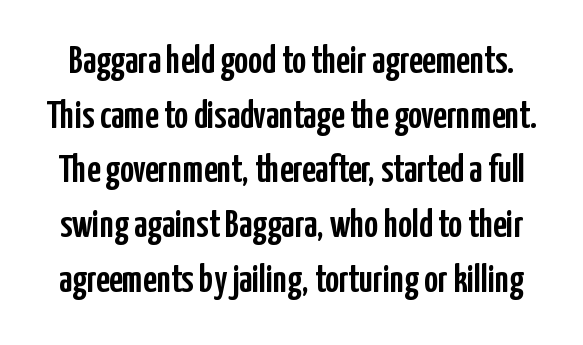
The image shows 38 px condensed sans-serif type, upright; set normal line spacing (1.44x), normal letter spacing, not underlined; low stroke contrast and a medium x-height.
